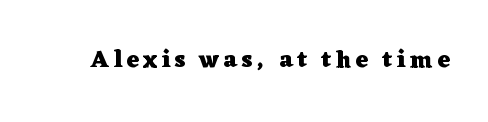
The image shows 24 px bold type, upright; set not underlined.
